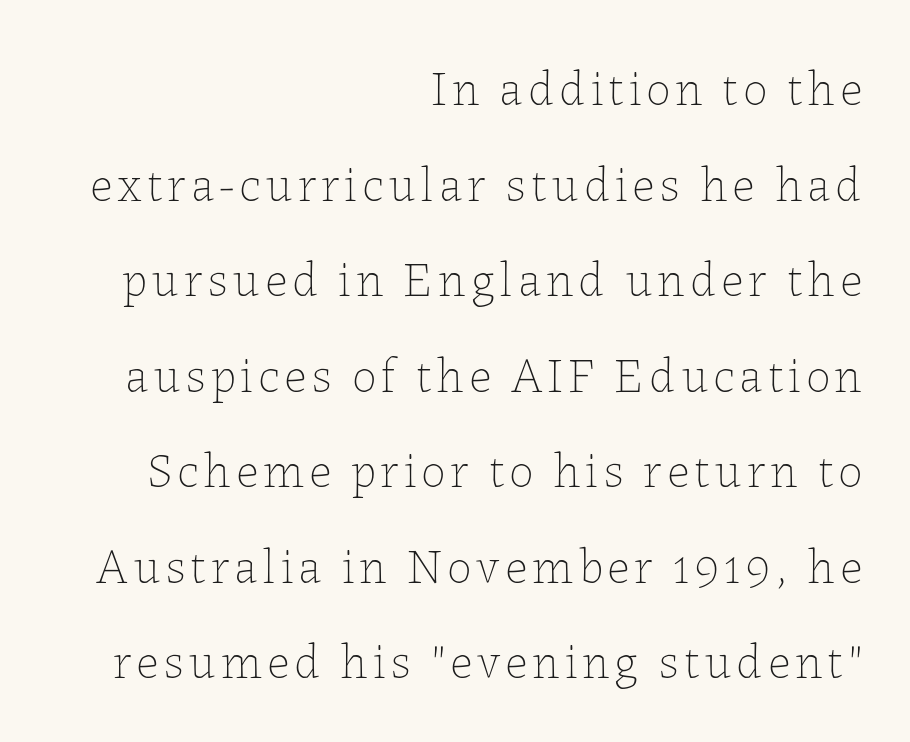
The image shows 49 px thin type, upright; set right-aligned, loose line spacing (1.95x), not underlined; low stroke contrast and a medium x-height.
